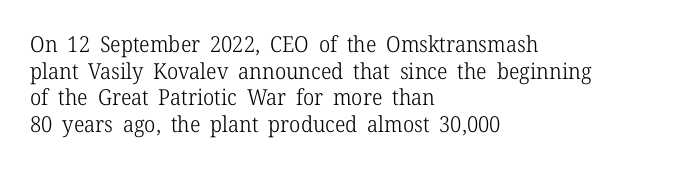
The face used here is rendered with its standard letterfit. The rag falls on the right side of this text block. The typeface has the unassuming heft of standard copy or less. Italic: no, the glyphs are upright roman.
